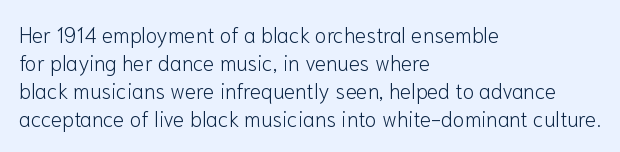
Visually the block forms a straight wall on the left and a jagged coastline on the right. Style check: upright. Bold? No — there's no thickening of the strokes. Notice how descenders clear the ascenders below comfortably — that's standard leading. Each word holds together tightly as a unit, with standard inter-letter gaps.
